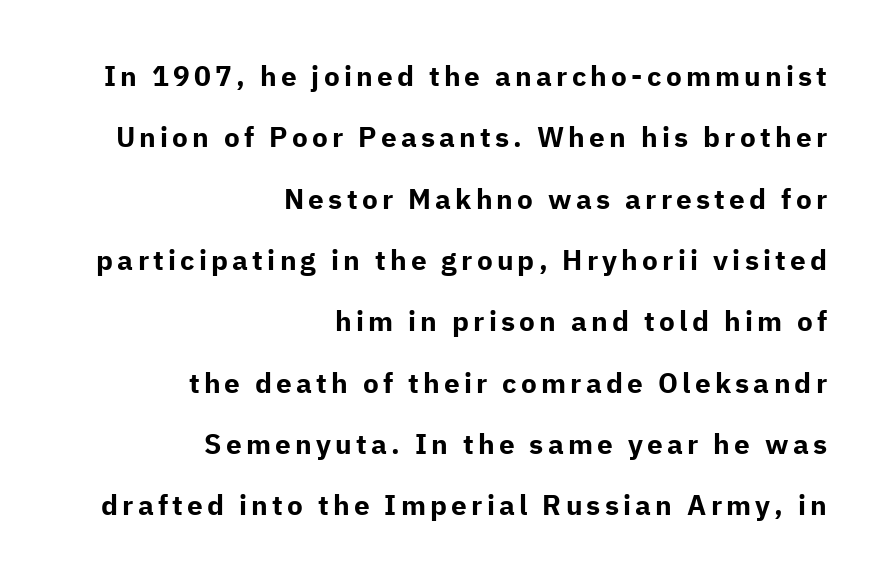
{"serif": "no", "italic": "no", "bold": "yes", "weight": "bold", "width": "normal", "stroke_contrast": "low", "x_height": "medium", "monospaced": "no", "underline": "no", "align": "right", "line_spacing": "loose", "line_spacing_ratio": 2.19, "glyph_px": 28}
